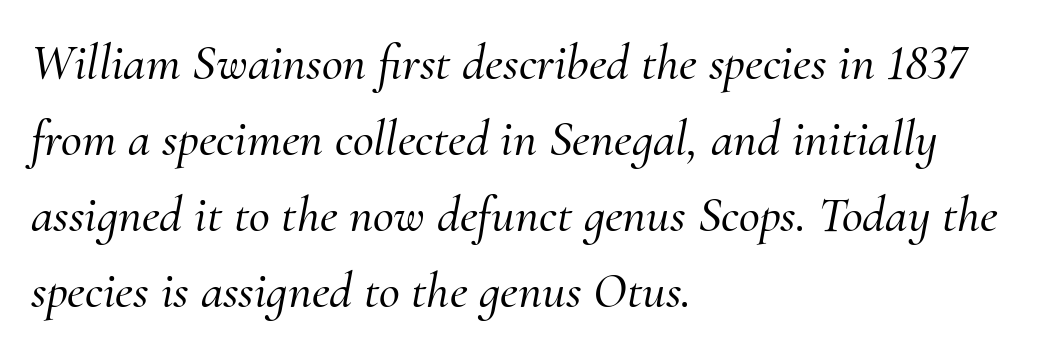
The image shows 51 px serif type, italic (leaning right); set left-aligned, normal line spacing (1.49x), normal letter spacing, not underlined; medium stroke contrast and a small x-height.
